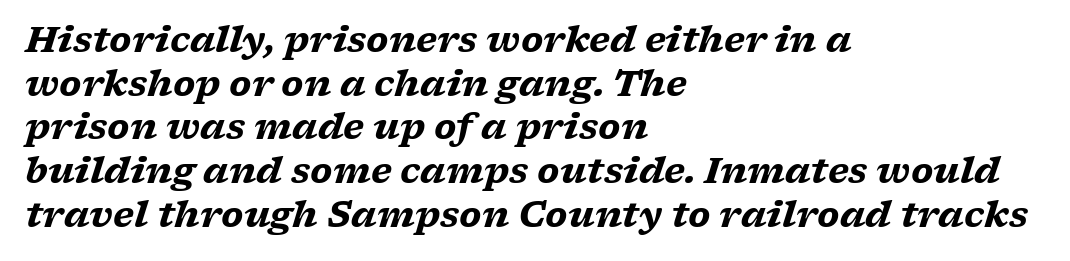
The image shows 35 px heavy, wide serif type, italic (leaning right); set left-aligned, normal line spacing (1.25x), normal letter spacing, not underlined; low stroke contrast and a medium x-height.
